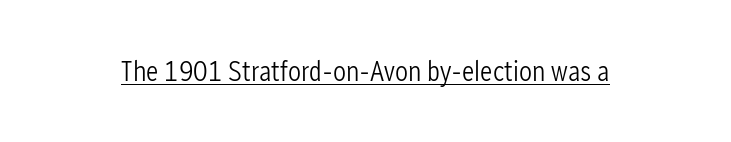
Q: Is the text bold? A: No.
Q: Is the text italic (slanted)? A: No, it is upright.
Q: Is the typeface a serif or a sans-serif typeface? A: Sans-serif.
Q: Is the text underlined? A: Yes.
Q: Is the spacing between letters normal or unusually wide? A: Normal.
Q: Width (condensed, normal, or wide)? A: Condensed.
Q: Stroke contrast? A: Low.
Q: x-height? A: Medium.
Q: Monospaced? A: No.
